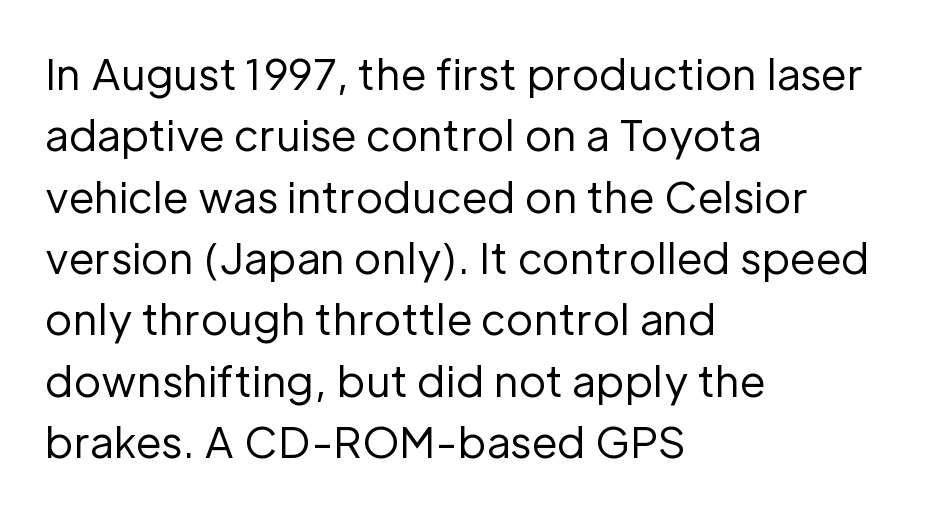
Vertical stems look standard width or narrower in stroke. The font's upright variant was chosen for this text. Regular leading. Each row of text sits above clean, open space.
